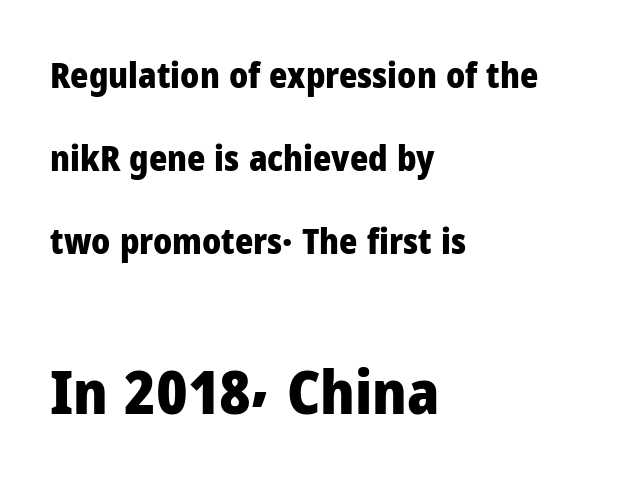
Q: Is the text bold? A: Yes.
Q: Is the text italic (slanted)? A: No, it is upright.
Q: Is the typeface a serif or a sans-serif typeface? A: Sans-serif.
Q: Is the text underlined? A: No.
Q: How is the paragraph aligned? A: Left-aligned.
Q: Is the spacing between letters normal or unusually wide? A: Normal.
Q: Is the spacing between lines tight, normal or loose? A: Loose.
Q: Which block of text is set in a larger size, the first (top) or the second (bottom)? A: The second (bottom) one.
Q: Width (condensed, normal, or wide)? A: Normal.
Q: Stroke contrast? A: Low.
Q: x-height? A: Medium.
Q: Monospaced? A: No.
